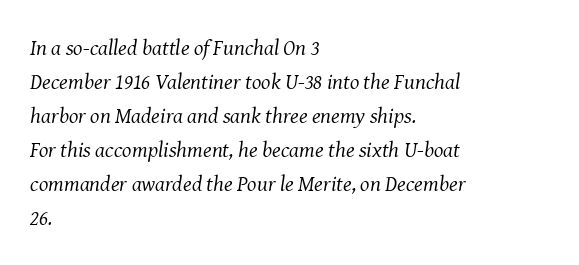
The image shows 22 px text type, italic (leaning right); set left-aligned, normal line spacing (1.55x), normal letter spacing, not underlined.
